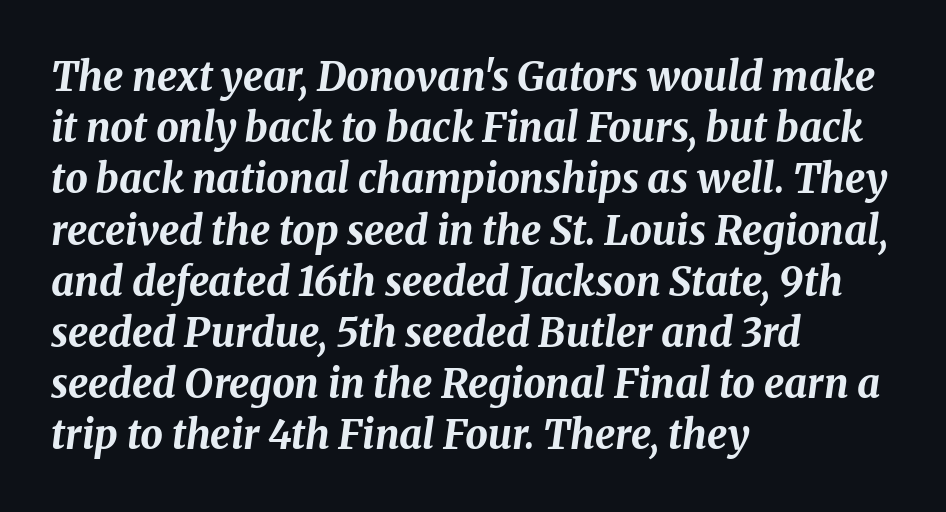
The image shows 40 px bold type, italic (leaning right); set left-aligned, normal line spacing (1.28x), normal letter spacing, not underlined; medium stroke contrast and a medium x-height.
